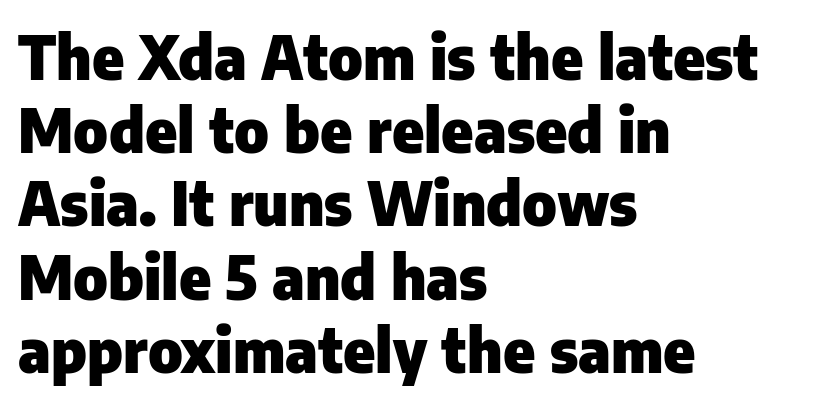
Q: Is the text bold? A: Yes.
Q: Is the text italic (slanted)? A: No, it is upright.
Q: Is the typeface a serif or a sans-serif typeface? A: Sans-serif.
Q: Is the text underlined? A: No.
Q: How is the paragraph aligned? A: Left-aligned.
Q: Is the spacing between letters normal or unusually wide? A: Normal.
Q: Width (condensed, normal, or wide)? A: Normal.
Q: Stroke contrast? A: Low.
Q: x-height? A: Medium.
Q: Monospaced? A: No.
